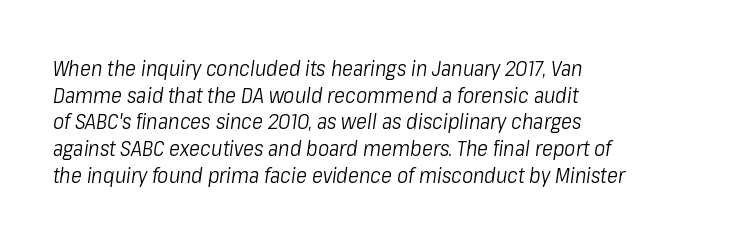
Q: Is the text bold? A: No.
Q: Is the text italic (slanted)? A: Yes, it leans right by about 8 degrees.
Q: Is the text underlined? A: No.
Q: How is the paragraph aligned? A: Left-aligned.
Q: Is the spacing between letters normal or unusually wide? A: Normal.
Q: Is the spacing between lines tight, normal or loose? A: Normal.
